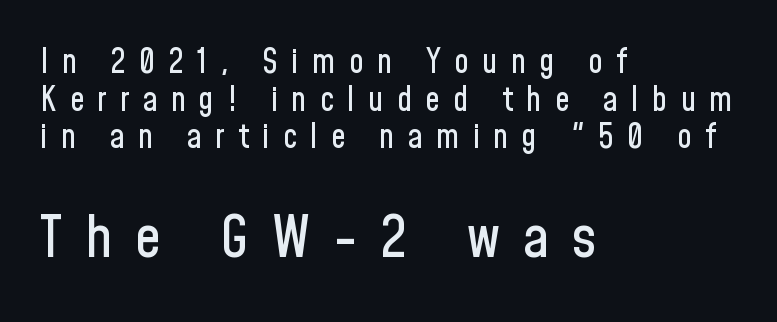
Each letter's strokes conclude bluntly, with no projecting serifs. Spacing verdict: proportional, widths tailored to each character. If you measured baseline to baseline, you'd find a short distance. This sample uses an upright cut, with every glyph sitting square on the baseline. Which margin do the lines hug? The left one — the right edge is uneven. Which chunk is bigger? The second one — the bottom block dwarfs the top.
